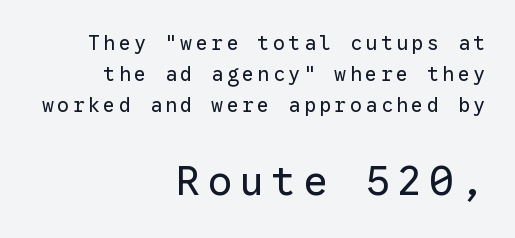
The image shows 41 px regular-weight sans-serif type, upright, monospaced; set right-aligned, normal line spacing (1.54x), not underlined; the second (bottom) block is 2.05x larger; low stroke contrast and a medium x-height.
